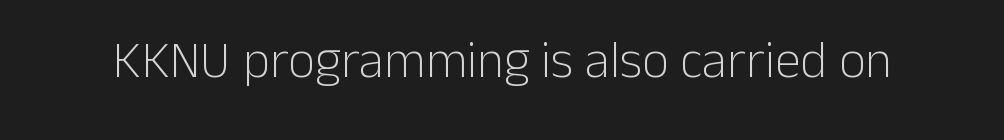
Q: Is the text bold? A: No.
Q: Is the text italic (slanted)? A: No, it is upright.
Q: Is the typeface a serif or a sans-serif typeface? A: Sans-serif.
Q: Is the text underlined? A: No.
Q: Is the spacing between letters normal or unusually wide? A: Normal.
Q: Width (condensed, normal, or wide)? A: Normal.
Q: Stroke contrast? A: Low.
Q: x-height? A: Medium.
Q: Monospaced? A: No.
